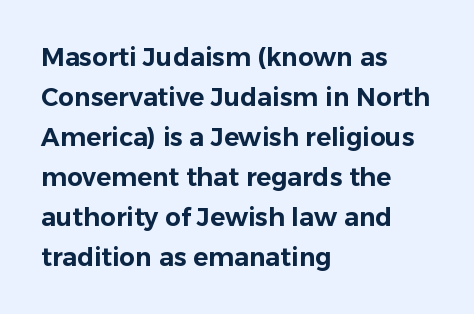
The lines are quadded left. Italic? Not at all — the glyphs are vertical. Interline gaps are of average width in this sample. Each row of text sits above clean, open space. These lines keep a tight, regular rhythm from letter to letter.
